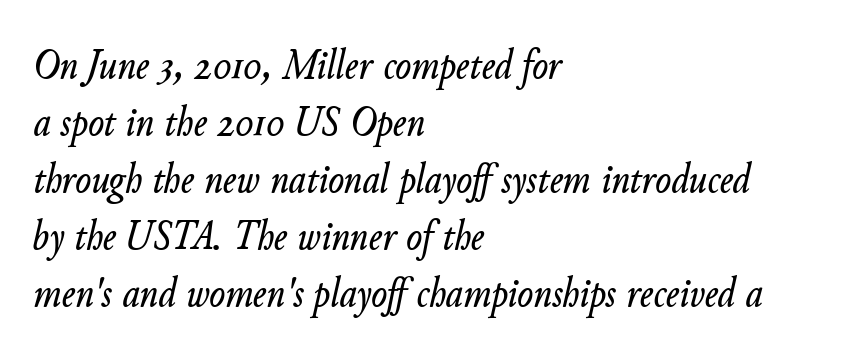
The face used here is rendered with its standard letterfit. This sample has the flowing, uneven cadence of proportional lettering. A typesetter would call this leading conventional body-copy spacing. Italic? Definitely — the glyphs are oblique. This sample is left-justified, so line endings fall wherever the words run out.
